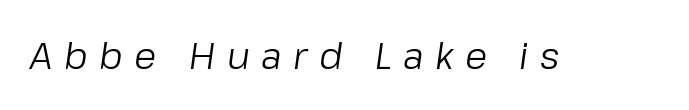
Varying glyph widths throughout — classic text-font behaviour. Type without underlining. The letters are slanted; this is an italic face. Look at the tracking — it's clearly loosened, letters drifting apart. Weight class: somewhere from thin through regular.
